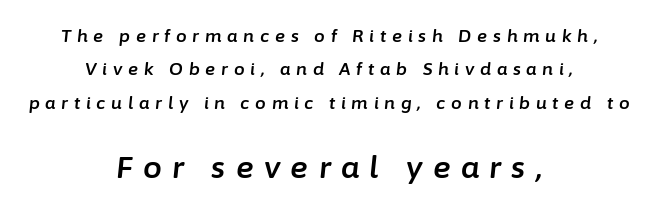
The image shows 30 px text type, italic (leaning right); set centered, loose line spacing (1.97x), unusually wide letter spacing (+0.34 em), not underlined; the second (bottom) block is 1.76x larger; low stroke contrast and a medium x-height.
